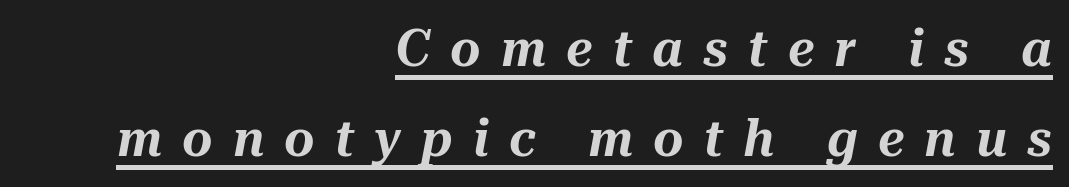
{"italic": "yes", "lean": "right", "slant_degrees": 10, "width": "normal", "stroke_contrast": "medium", "x_height": "medium", "monospaced": "no", "underline": "yes", "align": "right", "line_spacing_ratio": 1.74, "letter_spacing": "wide", "letter_spacing_em": 0.39, "glyph_px": 52}
